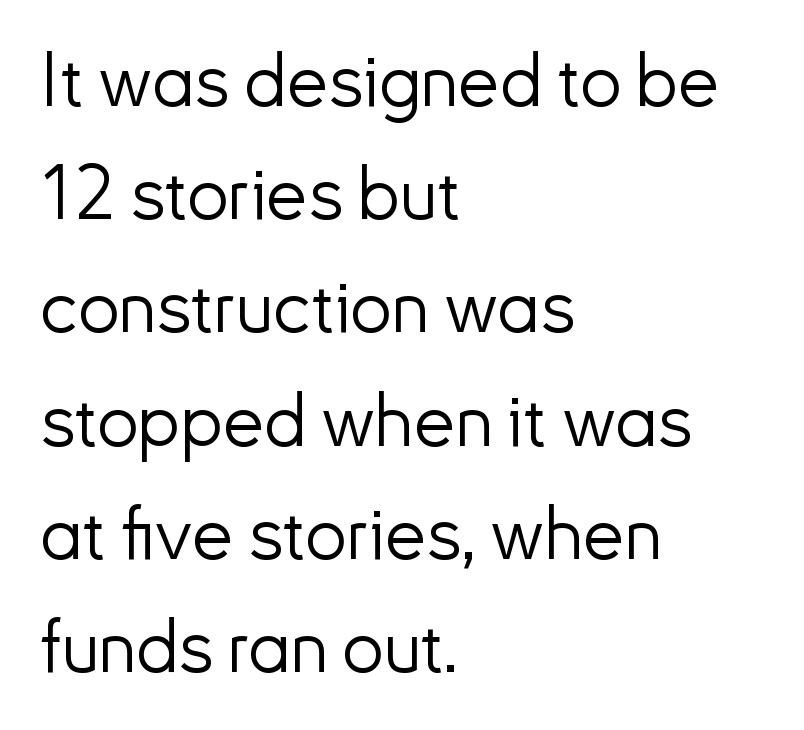
Q: Is the text bold? A: No.
Q: Is the text italic (slanted)? A: No, it is upright.
Q: Is the typeface a serif or a sans-serif typeface? A: Sans-serif.
Q: Is the text underlined? A: No.
Q: How is the paragraph aligned? A: Left-aligned.
Q: Is the spacing between letters normal or unusually wide? A: Normal.
Q: Is the spacing between lines tight, normal or loose? A: Normal.
Q: Width (condensed, normal, or wide)? A: Normal.
Q: Stroke contrast? A: Low.
Q: x-height? A: Small.
Q: Monospaced? A: No.
